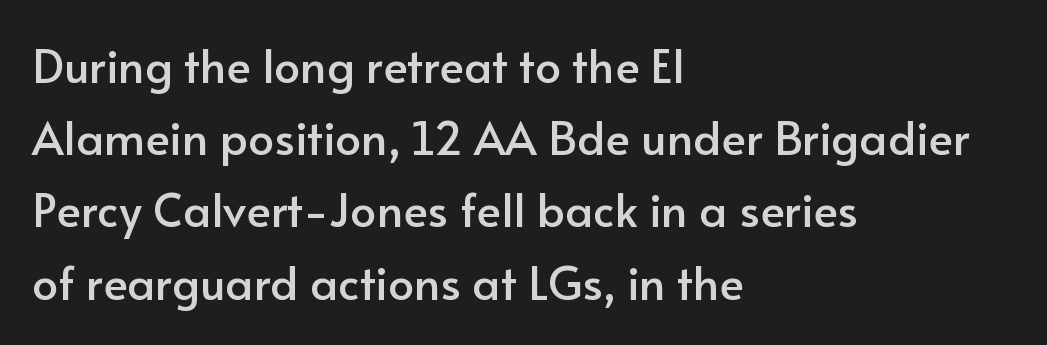
{"serif": "no", "italic": "no", "width": "normal", "stroke_contrast": "low", "x_height": "small", "monospaced": "no", "underline": "no", "align": "left", "line_spacing": "normal", "line_spacing_ratio": 1.57, "letter_spacing": "normal", "letter_spacing_em": 0.0, "glyph_px": 46}
